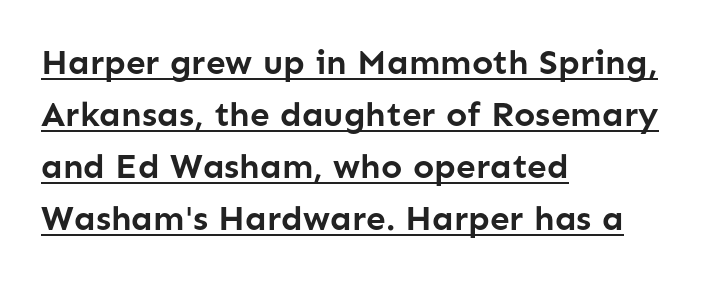
You could not count columns in this text — the font is proportionally spaced. The text block is weighted toward the left margin, trailing off unevenly rightward. Underline: present. Quick note: not italic, upright. Every letter is thick-stroked: bold, no question.
